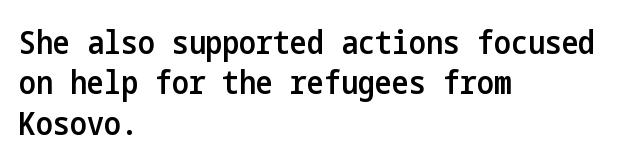
The image shows 32 px semibold, condensed sans-serif type, upright; set left-aligned, normal line spacing (1.26x), normal letter spacing, not underlined; low stroke contrast and a medium x-height.
